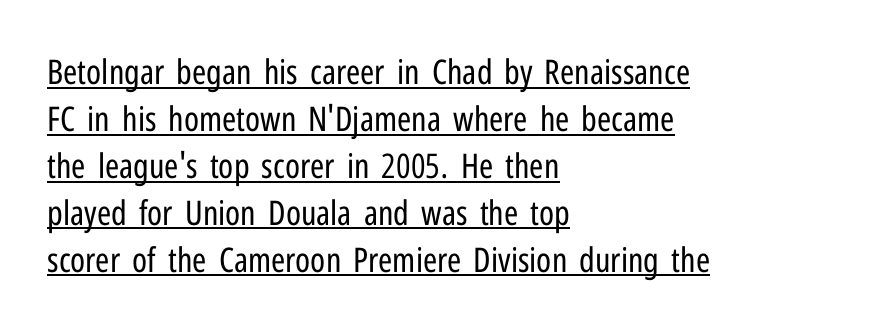
{"serif": "no", "italic": "no", "bold": "no", "weight": "regular", "width": "condensed", "stroke_contrast": "low", "x_height": "medium", "monospaced": "no", "underline": "yes", "align": "left", "line_spacing": "normal", "line_spacing_ratio": 1.38, "letter_spacing": "normal", "letter_spacing_em": 0.0, "glyph_px": 34}
